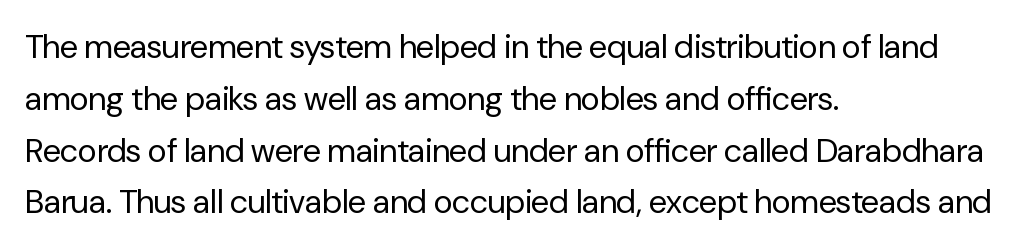
A classic flush-left, rag-right setting is used for this passage. Does the leading feel generous? No, just average. The rendering keeps characters at their native spacing. The face used here is proportionally spaced, like ordinary book or web type. Stroke terminals: plain, sans-serif.
